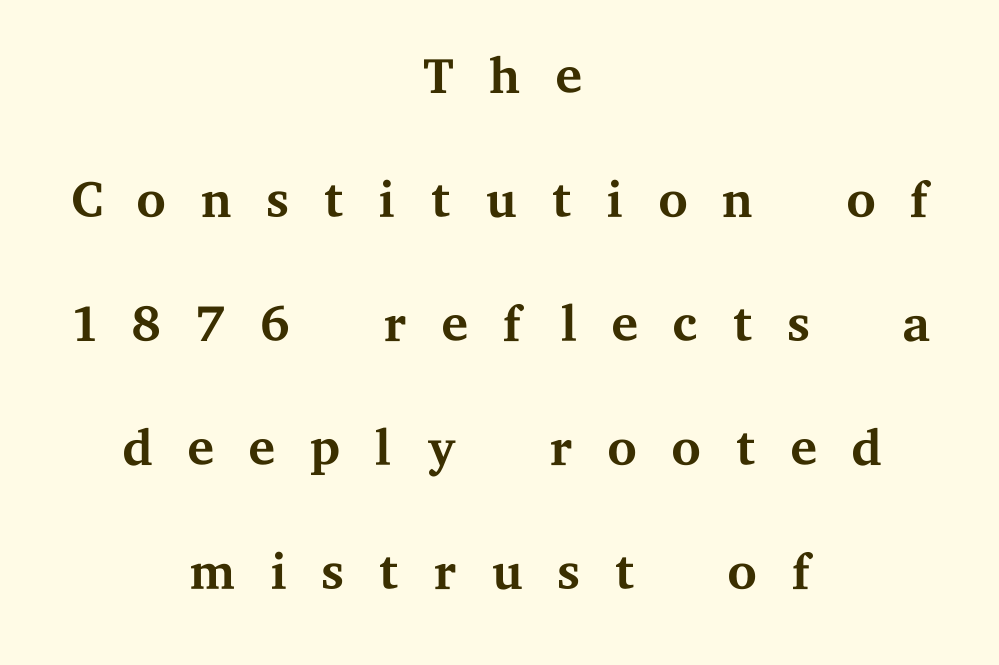
Q: Is the text bold? A: No.
Q: Is the text italic (slanted)? A: No, it is upright.
Q: Is the typeface a serif or a sans-serif typeface? A: Serif.
Q: Is the text underlined? A: No.
Q: How is the paragraph aligned? A: Centered.
Q: Is the spacing between letters normal or unusually wide? A: Unusually wide.
Q: Is the spacing between lines tight, normal or loose? A: Normal.
Q: Width (condensed, normal, or wide)? A: Wide.
Q: Stroke contrast? A: Medium.
Q: x-height? A: Medium.
Q: Monospaced? A: No.
